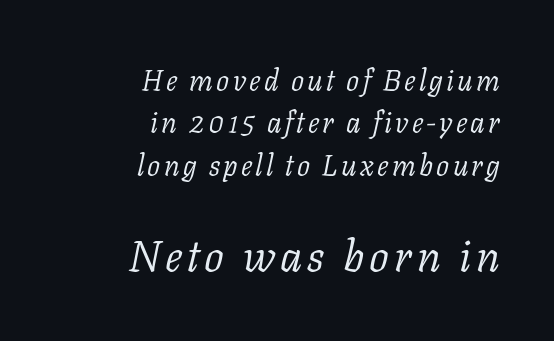
A typesetter would call this proportional, since set widths differ per character. Quick note: interline space is typical. Is the lower block the larger one? Yes — the lower block carries the bigger type. The passage shown leans; its letterforms are oblique. Caption: multi-line text, flush right, ragged left.
